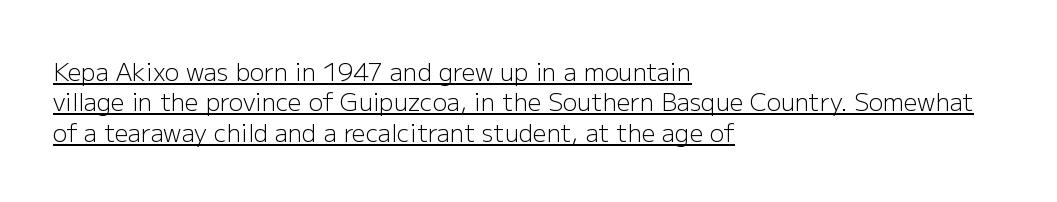
Q: Is the text bold? A: No.
Q: Is the text italic (slanted)? A: No, it is upright.
Q: Is the text underlined? A: Yes.
Q: How is the paragraph aligned? A: Left-aligned.
Q: Is the spacing between letters normal or unusually wide? A: Normal.
Q: Is the spacing between lines tight, normal or loose? A: Normal.
